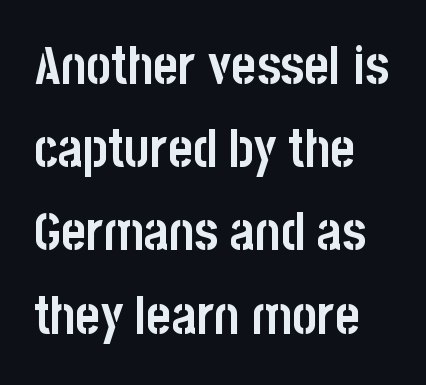
Q: Is the text bold? A: Yes.
Q: Is the text italic (slanted)? A: No, it is upright.
Q: Is the typeface a serif or a sans-serif typeface? A: Sans-serif.
Q: Is the text underlined? A: No.
Q: How is the paragraph aligned? A: Left-aligned.
Q: Is the spacing between letters normal or unusually wide? A: Normal.
Q: Is the spacing between lines tight, normal or loose? A: Normal.
Q: Width (condensed, normal, or wide)? A: Condensed.
Q: Stroke contrast? A: Low.
Q: x-height? A: Large.
Q: Monospaced? A: No.
